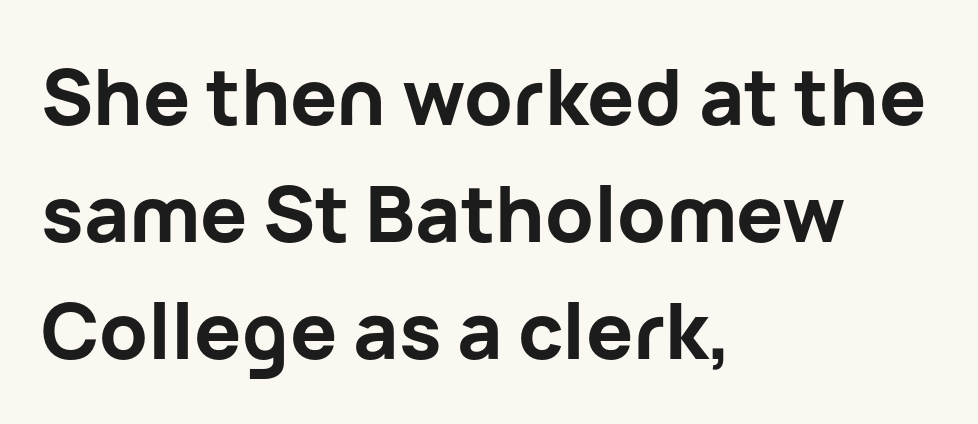
No word sits above an underline. A student would call this left alignment; a typographer would say flush left, rag right. Italic? Not at all — the glyphs are vertical. A sans-serif font was chosen for this passage. The letters sit at their default tracking, neither squeezed nor spread.
